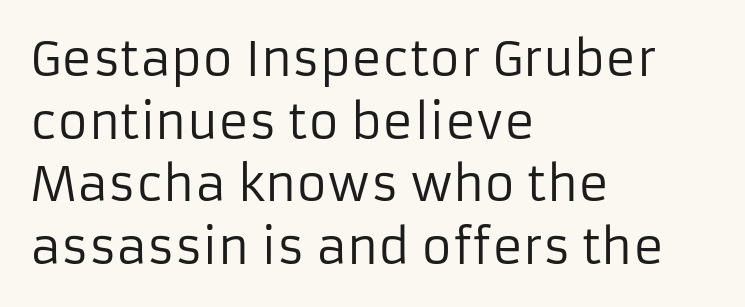
Q: Is the text bold? A: No.
Q: Is the text italic (slanted)? A: No, it is upright.
Q: Is the typeface a serif or a sans-serif typeface? A: Sans-serif.
Q: Is the text underlined? A: No.
Q: How is the paragraph aligned? A: Left-aligned.
Q: Is the spacing between letters normal or unusually wide? A: Normal.
Q: Is the spacing between lines tight, normal or loose? A: Normal.
Q: Width (condensed, normal, or wide)? A: Normal.
Q: Stroke contrast? A: Low.
Q: x-height? A: Medium.
Q: Monospaced? A: No.
